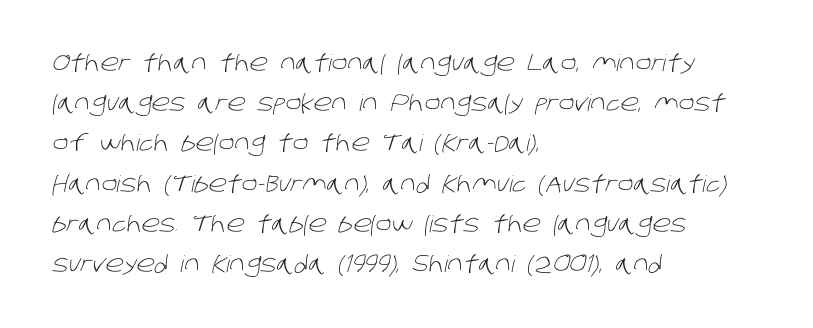
Heft: none added — not bold. The passage shown is not underscored anywhere. Between one letter and the next there's only the usual sliver of space. Line starts are locked; line ends wander.
